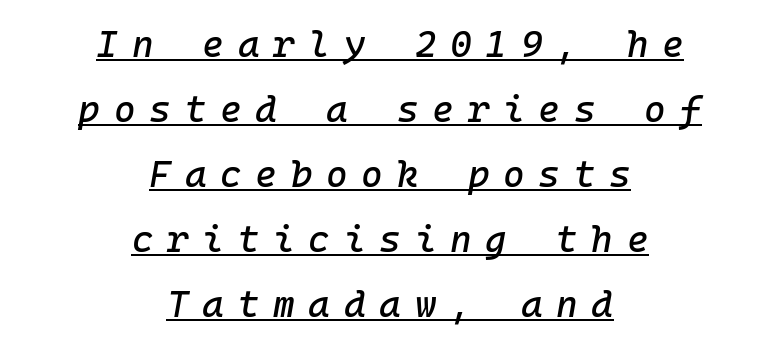
{"italic": "yes", "lean": "right", "slant_degrees": 10, "width": "normal", "stroke_contrast": "low", "x_height": "medium", "monospaced": "yes", "underline": "yes", "align": "center", "line_spacing_ratio": 1.76, "letter_spacing": "wide", "letter_spacing_em": 0.37, "glyph_px": 37}
